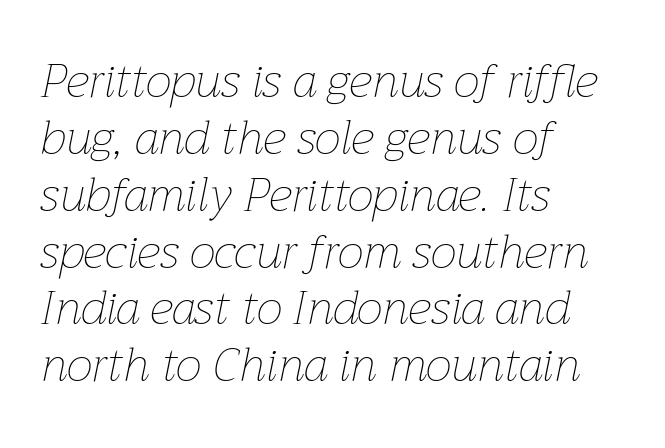
{"italic": "yes", "lean": "right", "slant_degrees": 12, "bold": "no", "weight": "thin", "width": "normal", "stroke_contrast": "low", "x_height": "medium", "monospaced": "no", "underline": "no", "align": "left", "line_spacing_ratio": 1.21, "letter_spacing": "normal", "letter_spacing_em": 0.0, "glyph_px": 47}
